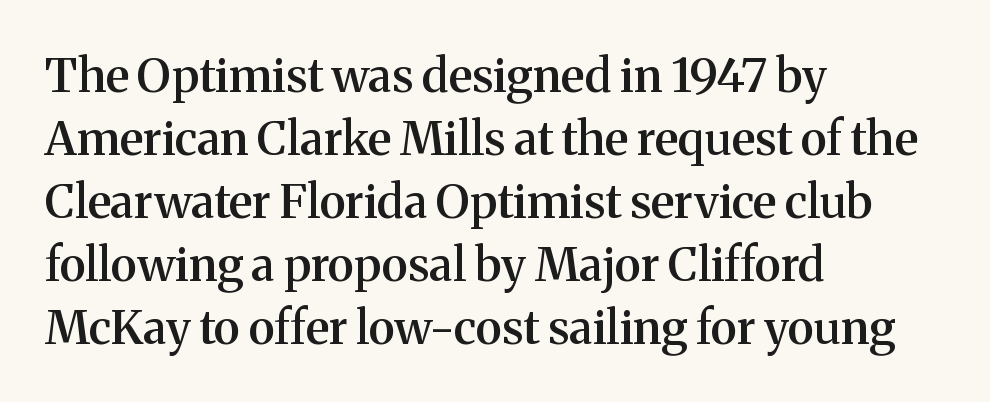
The image shows 47 px semibold serif type, upright; set left-aligned, normal line spacing (1.34x), normal letter spacing, not underlined; medium stroke contrast and a medium x-height.
